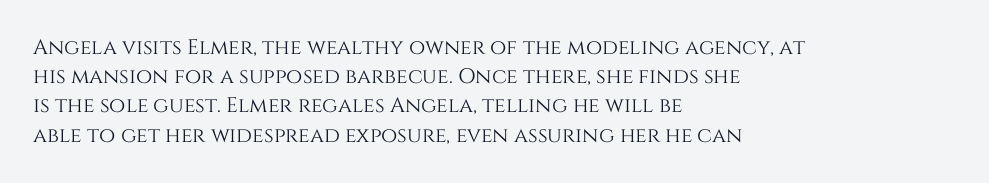
Q: Is the text italic (slanted)? A: No, it is upright.
Q: Is the text underlined? A: No.
Q: How is the paragraph aligned? A: Left-aligned.
Q: Is the spacing between letters normal or unusually wide? A: Normal.
Q: Is the spacing between lines tight, normal or loose? A: Normal.
